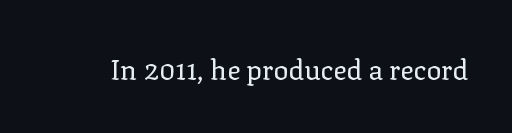
{"serif": "yes", "italic": "no", "bold": "no", "weight": "regular", "width": "normal", "stroke_contrast": "low", "x_height": "medium", "monospaced": "no", "underline": "no", "letter_spacing": "normal", "letter_spacing_em": 0.0, "glyph_px": 28}
